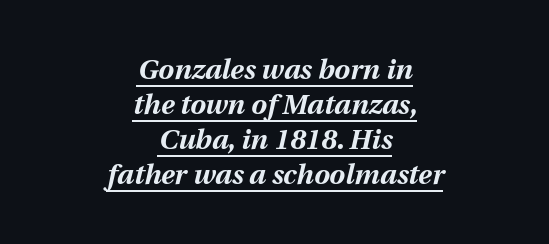
Q: Is the text bold? A: Yes.
Q: Is the text italic (slanted)? A: Yes, it leans right by about 12 degrees.
Q: Is the text underlined? A: Yes.
Q: How is the paragraph aligned? A: Centered.
Q: Is the spacing between letters normal or unusually wide? A: Normal.
Q: Is the spacing between lines tight, normal or loose? A: Normal.
Q: Width (condensed, normal, or wide)? A: Normal.
Q: Stroke contrast? A: Medium.
Q: x-height? A: Medium.
Q: Monospaced? A: No.
